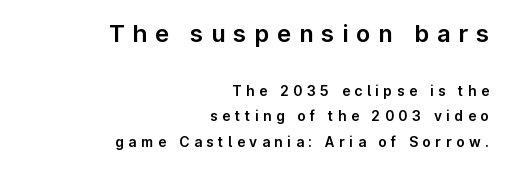
Q: Is the text italic (slanted)? A: No, it is upright.
Q: Is the text underlined? A: No.
Q: How is the paragraph aligned? A: Right-aligned.
Q: Is the spacing between letters normal or unusually wide? A: Unusually wide.
Q: Which block of text is set in a larger size, the first (top) or the second (bottom)? A: The first (top) one.
